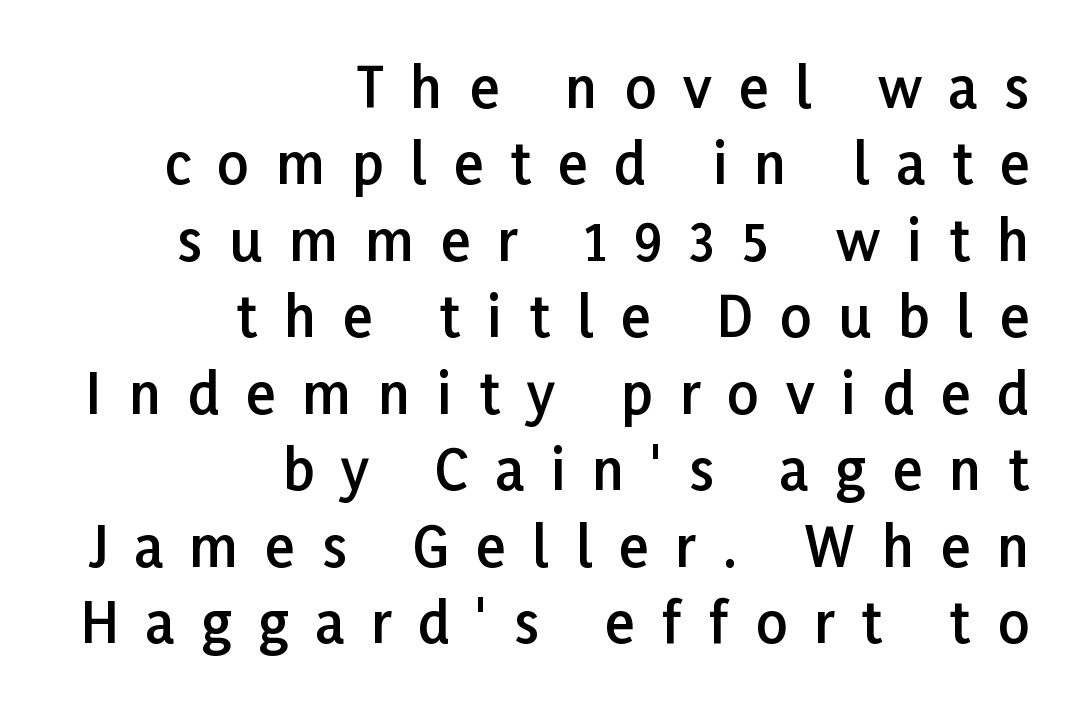
The image shows 55 px semibold sans-serif type, upright; set right-aligned, normal line spacing (1.39x), unusually wide letter spacing (+0.49 em), not underlined; low stroke contrast and a medium x-height.
